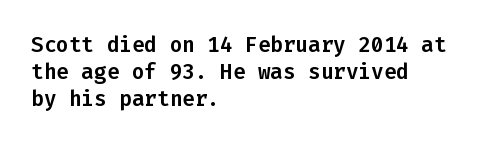
Q: Is the text italic (slanted)? A: No, it is upright.
Q: Is the text underlined? A: No.
Q: How is the paragraph aligned? A: Left-aligned.
Q: Is the spacing between letters normal or unusually wide? A: Normal.
Q: Is the spacing between lines tight, normal or loose? A: Normal.
